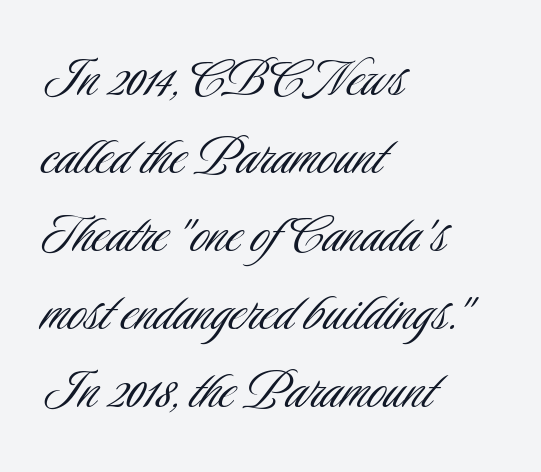
{"serif": "no", "bold": "no", "weight": "light", "width": "condensed", "stroke_contrast": "low", "x_height": "small", "monospaced": "no", "underline": "no", "align": "left", "line_spacing_ratio": 1.24, "letter_spacing": "normal", "letter_spacing_em": 0.0, "glyph_px": 63}
